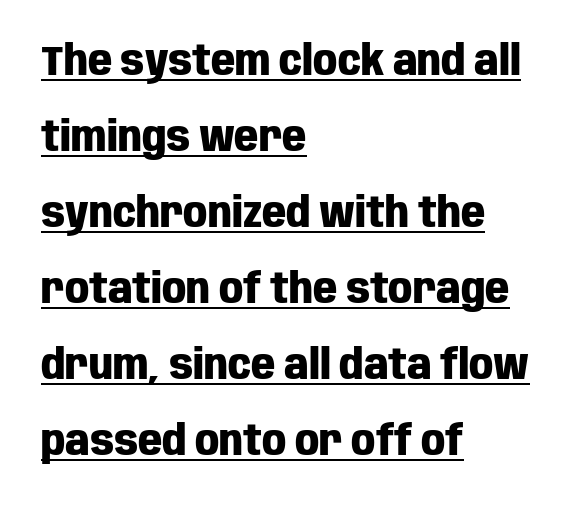
The image shows 42 px heavy, condensed sans-serif type, upright; set left-aligned, line spacing 1.81x, normal letter spacing, underlined; low stroke contrast and a large x-height.
